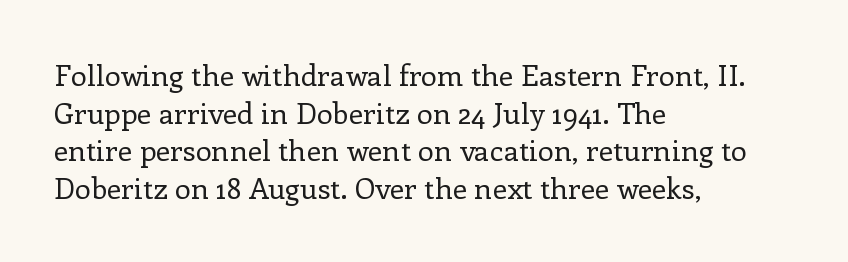
Every row of glyphs begins at an identical x-position on the left. Note the varied advance widths — an 'i' is clearly narrower than an 'm'. The lines sit at an ordinary, default distance from one another. Classification — serif. Think standard paragraph weight, or any step lighter than that.
